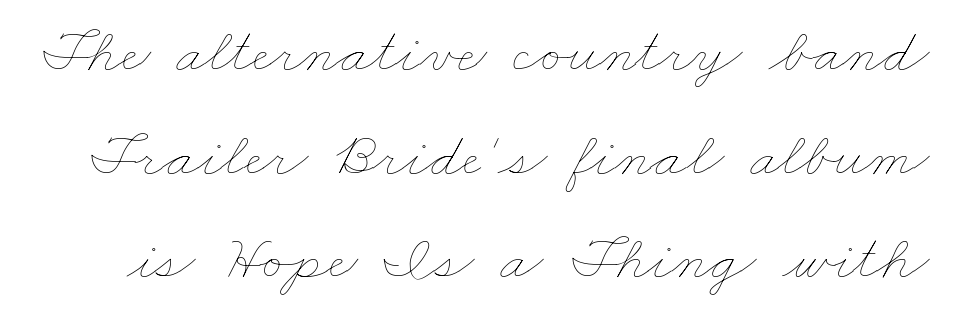
Q: Is the text bold? A: No.
Q: Is the text underlined? A: No.
Q: Is the spacing between letters normal or unusually wide? A: Normal.
Q: Is the spacing between lines tight, normal or loose? A: Normal.
Q: Width (condensed, normal, or wide)? A: Wide.
Q: Stroke contrast? A: Low.
Q: x-height? A: Small.
Q: Monospaced? A: No.
